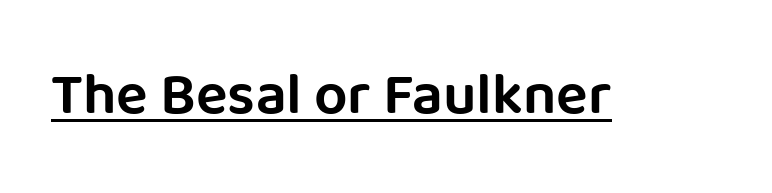
A roman cut, with each character standing at attention. Look at the bottom of the vertical strokes: they stop flat, with no serifs. Is the letter spacing exaggerated? No — it looks like the ordinary default. This sample has the flowing, uneven cadence of proportional lettering.
